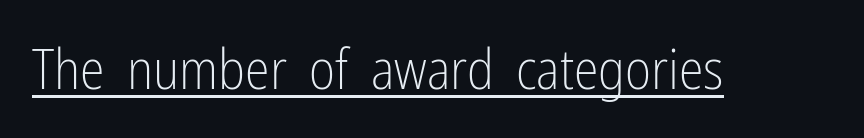
Q: Is the text bold? A: No.
Q: Is the text italic (slanted)? A: No, it is upright.
Q: Is the typeface a serif or a sans-serif typeface? A: Sans-serif.
Q: Is the text underlined? A: Yes.
Q: Is the spacing between letters normal or unusually wide? A: Normal.
Q: Width (condensed, normal, or wide)? A: Condensed.
Q: Stroke contrast? A: Low.
Q: x-height? A: Medium.
Q: Monospaced? A: No.
